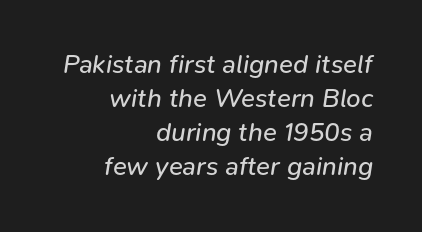
The rendering keeps characters at their native spacing. Characters are canted at an angle relative to the baseline's perpendicular. Clear beneath every line of the passage. The cut favours lightness, reaching ordinary text weight at its darkest. A normal amount of white space separates one row of letters from the next.
